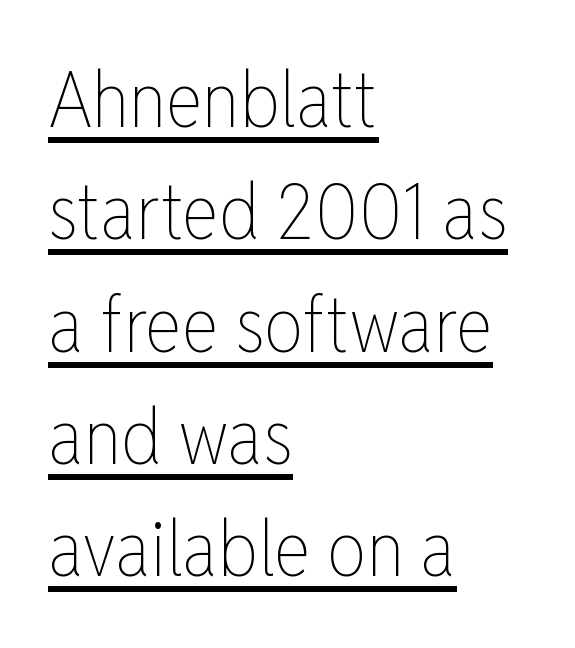
Caption: multi-line text, flush left, ragged right. The font sits on the lighter half of the weight spectrum, regular included. The rendering uses natural spacing where letterforms have individual widths. Does the leading feel generous? No, just average.
